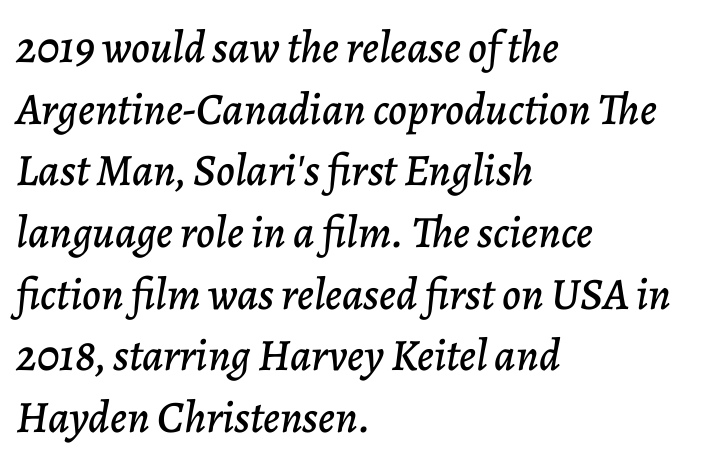
{"italic": "yes", "lean": "right", "slant_degrees": 7, "width": "normal", "stroke_contrast": "low", "x_height": "medium", "monospaced": "no", "underline": "no", "align": "left", "line_spacing": "normal", "line_spacing_ratio": 1.37, "letter_spacing": "normal", "letter_spacing_em": 0.0, "glyph_px": 45}
